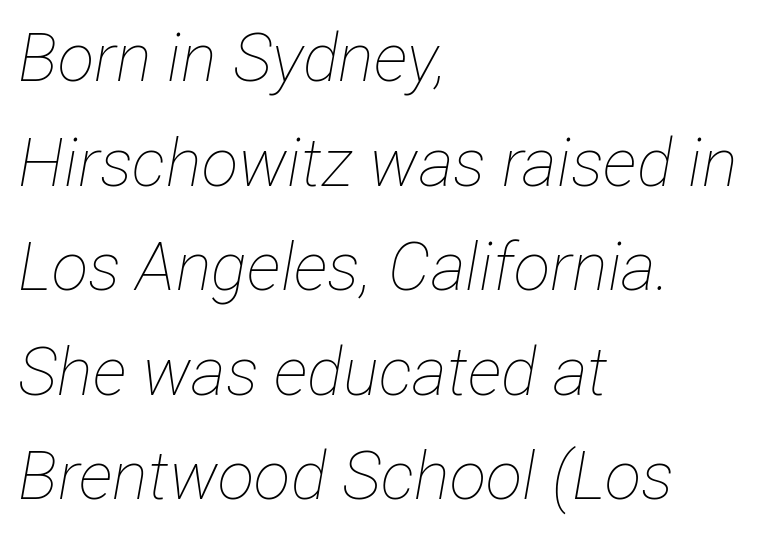
Regular leading. Caption: standard tracking, unaltered. Is the block centered? No — it sits flush against the left margin. Varying glyph widths throughout — classic text-font behaviour. Bare-footed words on every line.
